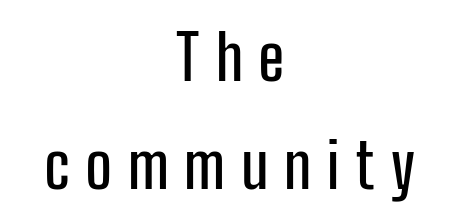
Underline: absent. Leftover space on each line is divided equally before and after the words. Are there feet on the stems? There aren't — it's a sans. In terms of letterspacing, this is a distinctly airy, spread setting.
